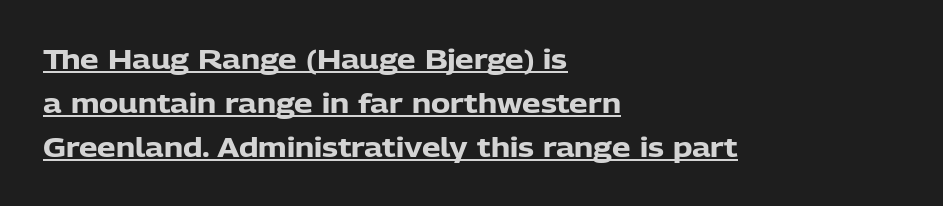
The image shows 26 px bold type, upright; set left-aligned, normal line spacing (1.69x), normal letter spacing, underlined.
